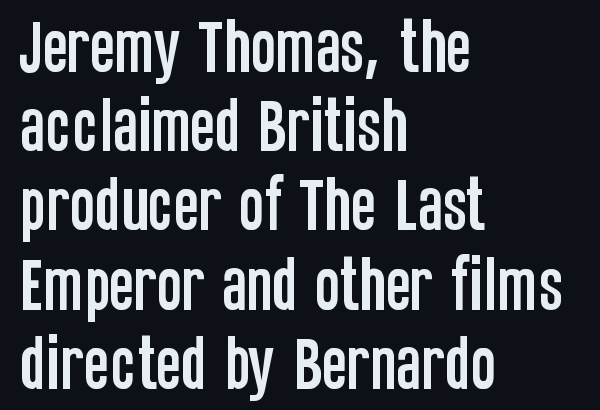
The letters advance in unequal steps, a hallmark of proportional type. To sum up the face: it is a sans, with no serifs. Quick note: interline space is typical. The passage shown is not underscored anywhere.
